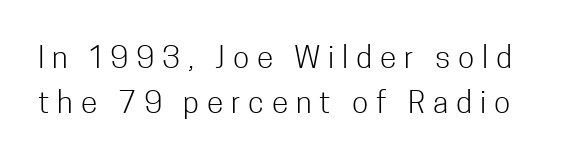
{"serif": "no", "italic": "no", "bold": "no", "weight": "light", "width": "condensed", "stroke_contrast": "low", "x_height": "medium", "monospaced": "no", "underline": "no", "line_spacing": "normal", "line_spacing_ratio": 1.49, "letter_spacing": "wide", "letter_spacing_em": 0.26, "glyph_px": 30}
